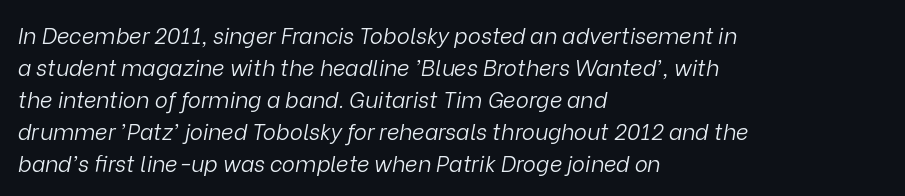
The image shows 22 px text type, italic (leaning right); set left-aligned, normal line spacing (1.46x), normal letter spacing, not underlined.
